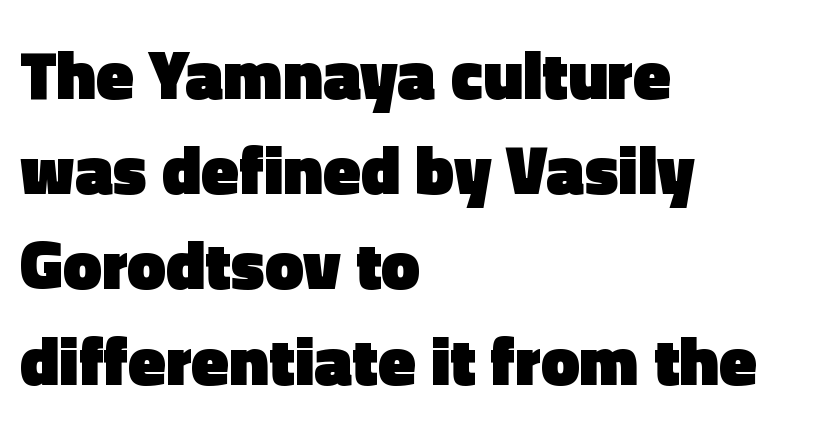
Q: Is the text bold? A: Yes.
Q: Is the text italic (slanted)? A: No, it is upright.
Q: Is the typeface a serif or a sans-serif typeface? A: Sans-serif.
Q: Is the text underlined? A: No.
Q: How is the paragraph aligned? A: Left-aligned.
Q: Is the spacing between letters normal or unusually wide? A: Normal.
Q: Is the spacing between lines tight, normal or loose? A: Normal.
Q: Width (condensed, normal, or wide)? A: Normal.
Q: x-height? A: Medium.
Q: Monospaced? A: No.
